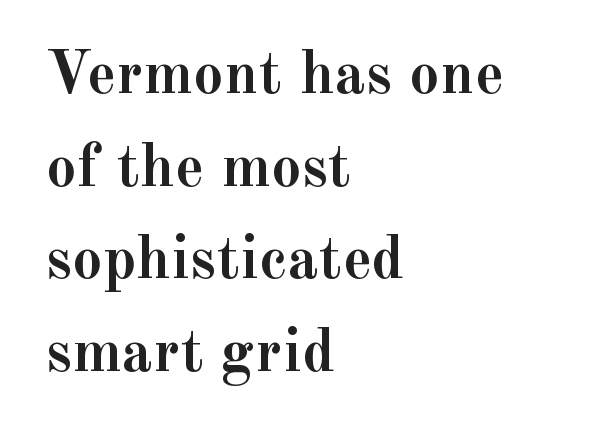
Q: Is the text bold? A: Yes.
Q: Is the text italic (slanted)? A: No, it is upright.
Q: Is the typeface a serif or a sans-serif typeface? A: Serif.
Q: Is the text underlined? A: No.
Q: How is the paragraph aligned? A: Left-aligned.
Q: Is the spacing between letters normal or unusually wide? A: Normal.
Q: Is the spacing between lines tight, normal or loose? A: Normal.
Q: Width (condensed, normal, or wide)? A: Normal.
Q: x-height? A: Small.
Q: Monospaced? A: No.
